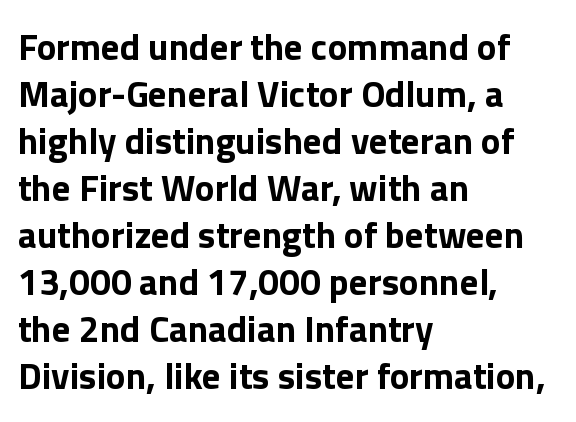
The image shows 37 px bold sans-serif type, upright; set left-aligned, normal line spacing (1.27x), normal letter spacing, not underlined; low stroke contrast and a medium x-height.
